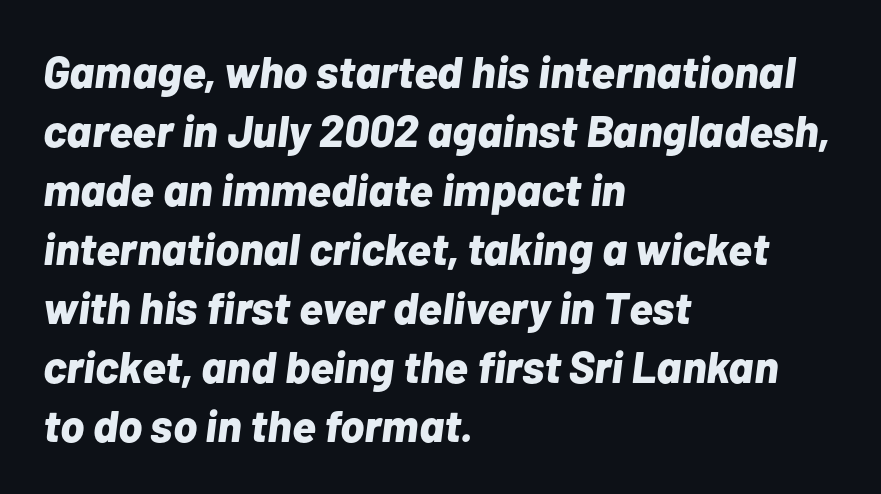
Any mark beneath the type? The region is blank. The glyphs look as if they've been sheared to an angle. Tracking here is standard; glyphs follow each other at the usual distance. The rendering uses a bold face; every stroke is thick and dark. Leading: standard. Leftover space on each line is placed entirely after the last word.
